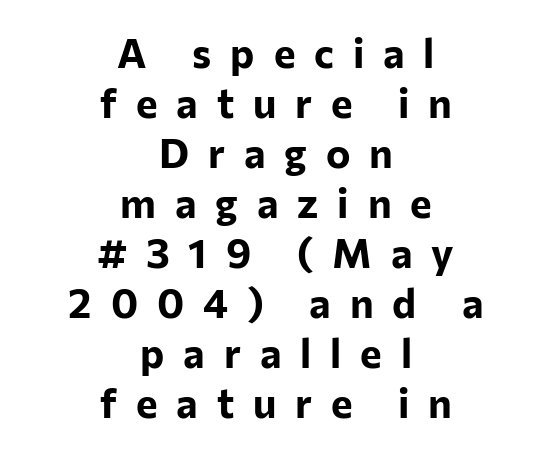
Glyph-to-glyph distance is far greater than everyday printed text. The letters stand upright; this is a roman face. The specimen omits any rule beneath the text block's lines. Caption: bold face, heavy strokes.
